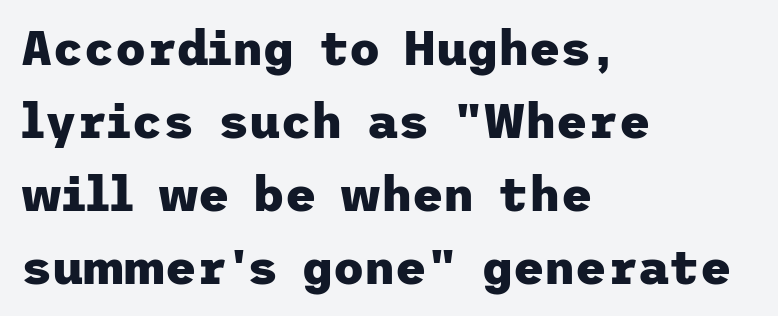
Leading matches the norm, producing a regular column. The font family rendered here belongs to the sans-serif group. Quick note: underline off. The glyphs have the mass of a bold cut. Characters remain perfectly vertical along every line. In CSS terms this would be text-align: left.
